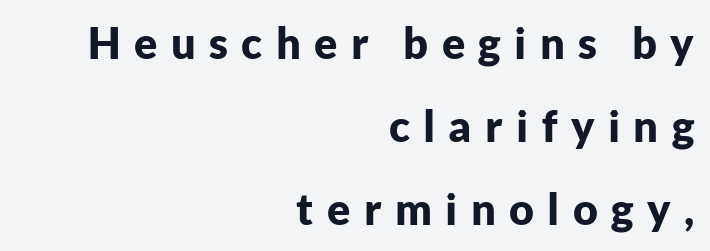
Q: Is the text bold? A: Yes.
Q: Is the text italic (slanted)? A: No, it is upright.
Q: Is the typeface a serif or a sans-serif typeface? A: Sans-serif.
Q: Is the text underlined? A: No.
Q: How is the paragraph aligned? A: Right-aligned.
Q: Is the spacing between letters normal or unusually wide? A: Unusually wide.
Q: Is the spacing between lines tight, normal or loose? A: Loose.
Q: Width (condensed, normal, or wide)? A: Normal.
Q: Stroke contrast? A: Low.
Q: x-height? A: Medium.
Q: Monospaced? A: No.
